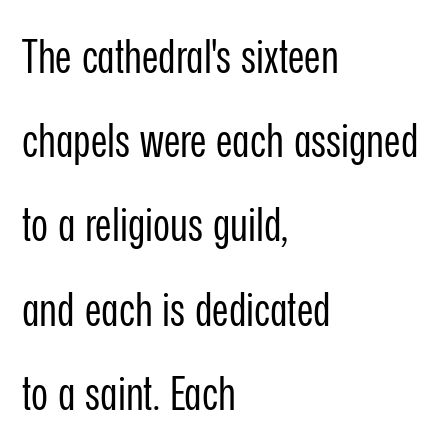
Here the designer chose a conventional face with non-uniform glyph widths. No letter is thick-stroked: the sample isn't bold. Each row of text sits above clean, open space. The font family rendered here belongs to the sans-serif group. Style check: upright.
